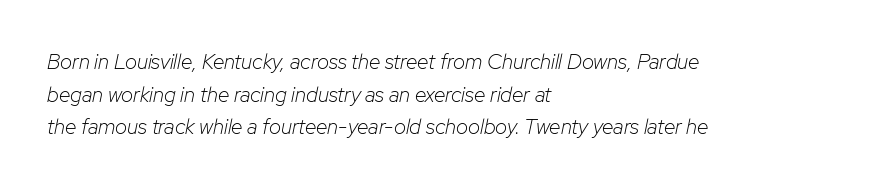
Q: Is the text bold? A: No.
Q: Is the text italic (slanted)? A: Yes, it leans right by about 12 degrees.
Q: Is the text underlined? A: No.
Q: How is the paragraph aligned? A: Left-aligned.
Q: Is the spacing between letters normal or unusually wide? A: Normal.
Q: Is the spacing between lines tight, normal or loose? A: Normal.
